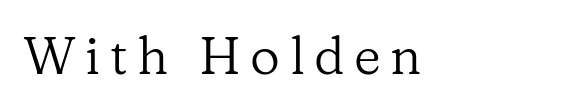
{"serif": "yes", "italic": "no", "bold": "no", "weight": "regular", "width": "normal", "stroke_contrast": "low", "x_height": "medium", "monospaced": "no", "underline": "no", "glyph_px": 52}
